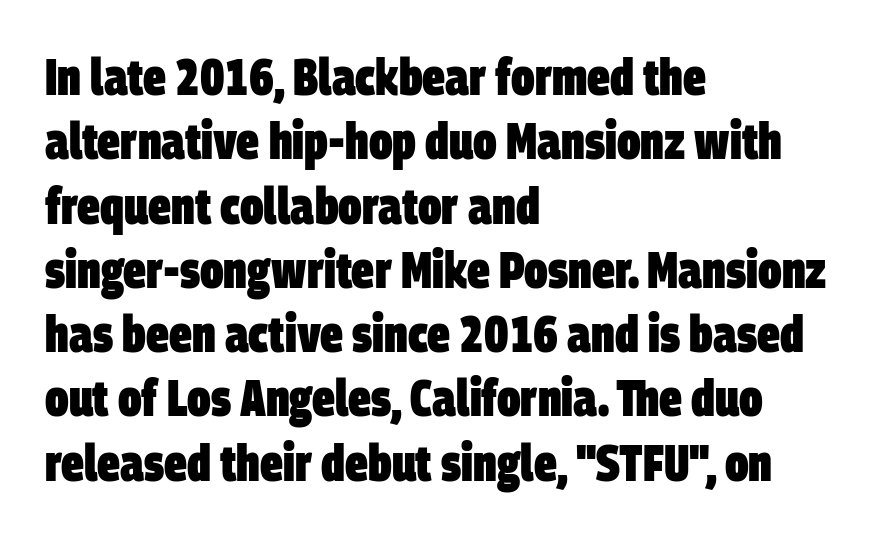
{"serif": "no", "bold": "yes", "weight": "heavy", "width": "condensed", "stroke_contrast": "low", "x_height": "large", "monospaced": "no", "underline": "no", "align": "left", "line_spacing": "normal", "line_spacing_ratio": 1.26, "letter_spacing": "normal", "letter_spacing_em": 0.0, "glyph_px": 51}
